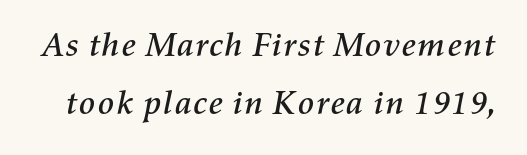
{"italic": "yes", "lean": "right", "slant_degrees": 11, "width": "normal", "stroke_contrast": "medium", "x_height": "medium", "monospaced": "no", "underline": "no", "line_spacing": "normal", "line_spacing_ratio": 1.7, "letter_spacing": "normal", "letter_spacing_em": 0.0, "glyph_px": 34}
